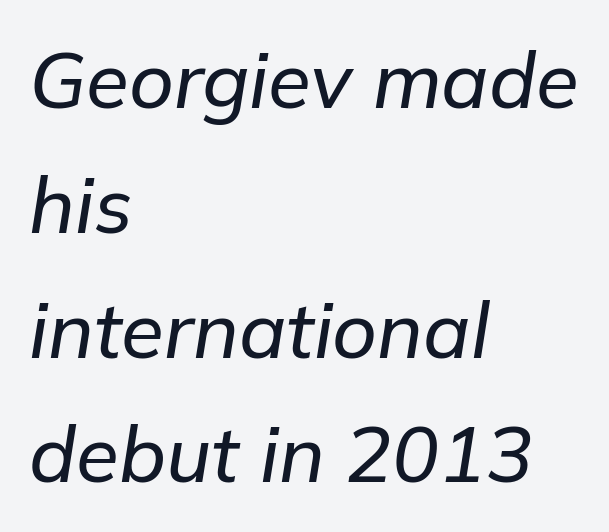
{"italic": "yes", "lean": "right", "slant_degrees": 9, "width": "normal", "stroke_contrast": "low", "x_height": "medium", "monospaced": "no", "underline": "no", "align": "left", "line_spacing": "normal", "line_spacing_ratio": 1.6, "letter_spacing": "normal", "letter_spacing_em": 0.0, "glyph_px": 78}
